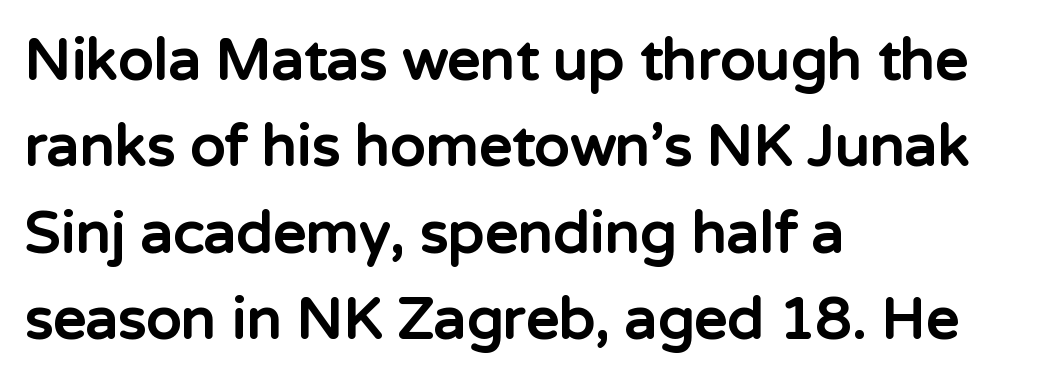
{"serif": "no", "italic": "no", "bold": "yes", "weight": "bold", "width": "normal", "stroke_contrast": "low", "x_height": "medium", "monospaced": "no", "underline": "no", "align": "left", "line_spacing": "normal", "line_spacing_ratio": 1.49, "letter_spacing": "normal", "letter_spacing_em": 0.0, "glyph_px": 58}
